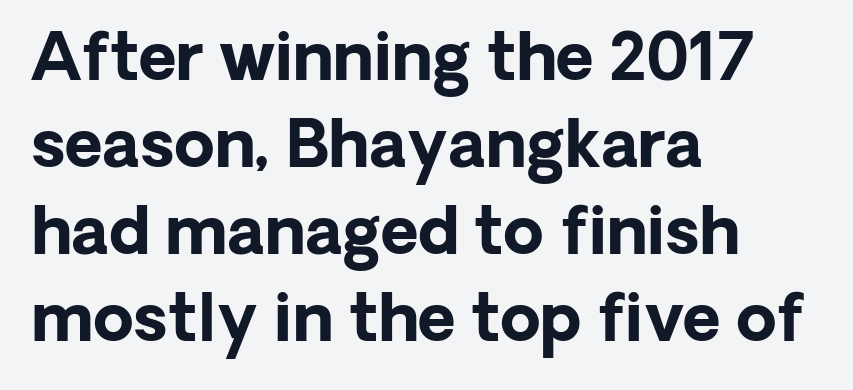
This sample uses an upright cut, with every glyph sitting square on the baseline. Words float on clear page, feet unadorned. Grotesque or geometric, the face here clearly has no serifs. Normally led — the rows are evenly, conventionally spaced. All the whitespace from short lines collects on the right. Observe the ordinary spacing: letters are neighbours, not strangers.
